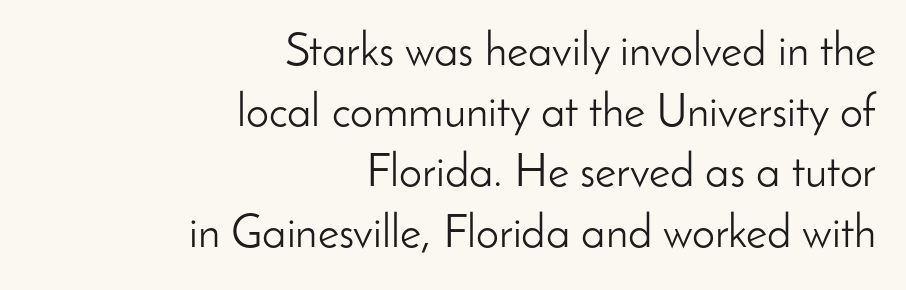
{"serif": "no", "italic": "no", "bold": "no", "weight": "light", "width": "normal", "stroke_contrast": "low", "x_height": "small", "monospaced": "no", "underline": "no", "align": "right", "line_spacing": "normal", "line_spacing_ratio": 1.32, "letter_spacing": "normal", "letter_spacing_em": 0.0, "glyph_px": 46}
